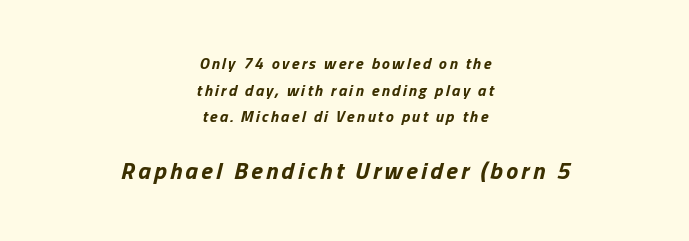
Line starts and ends both wander, symmetrically. No word sits above an underline. The sample has been set heavy, in full bold. Quick note: italic. The line-height multiplier appears to be the usual default. These two chunks differ in scale, with the bottom chunk taking the larger measure.
